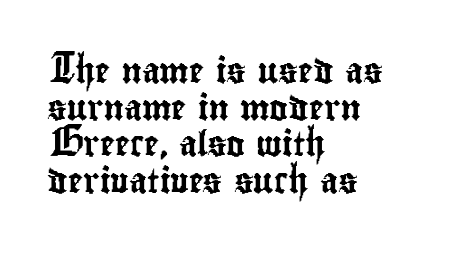
The letters stand straight up with perfectly vertical stems. The tracking reads as untouched default to a designer's eye. Vertical spacing — default. All the whitespace from short lines collects on the right. Bare-footed words on every line.
